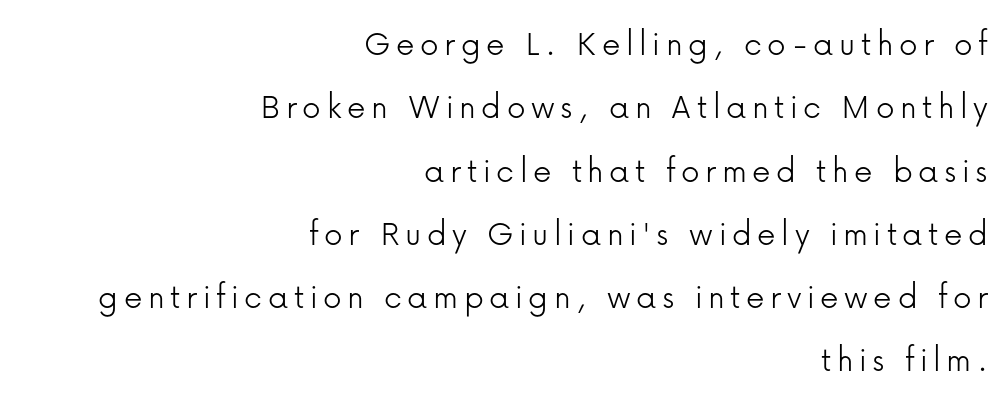
The face used here is a sans, in the tradition of grotesques and geometrics. The lines in this sample share a right terminus and differ only in where they begin. This is not heavy type; no bold has been used. The letters stand straight up with perfectly vertical stems.
